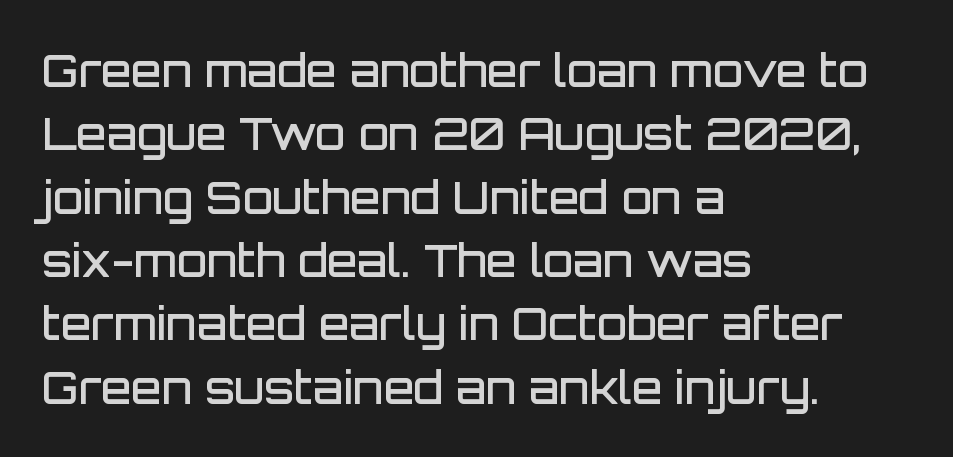
Q: Is the text bold? A: Semi-bold.
Q: Is the text italic (slanted)? A: No, it is upright.
Q: Is the typeface a serif or a sans-serif typeface? A: Sans-serif.
Q: Is the text underlined? A: No.
Q: How is the paragraph aligned? A: Left-aligned.
Q: Is the spacing between letters normal or unusually wide? A: Normal.
Q: Is the spacing between lines tight, normal or loose? A: Normal.
Q: Width (condensed, normal, or wide)? A: Normal.
Q: Stroke contrast? A: Low.
Q: x-height? A: Large.
Q: Monospaced? A: No.
